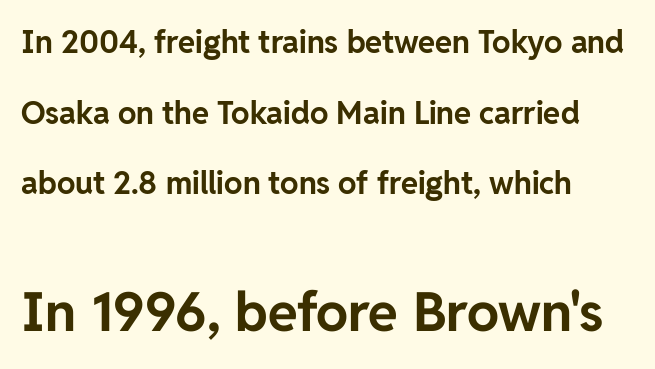
{"serif": "no", "italic": "no", "bold": "yes", "weight": "bold", "width": "normal", "stroke_contrast": "low", "x_height": "medium", "monospaced": "no", "underline": "no", "align": "left", "line_spacing": "loose", "line_spacing_ratio": 2.28, "letter_spacing": "normal", "letter_spacing_em": 0.0, "larger_block": "second", "size_ratio": 1.74, "glyph_px": 54}
